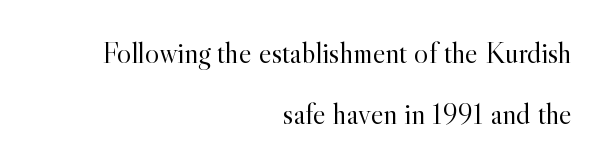
Is the block centered? No — it sits flush against the right margin. The strip under each line holds only bare page. The cut favours lightness, reaching ordinary text weight at its darkest. The typography opts for an upright posture over an oblique one. Leading: increased. Varying glyph widths throughout — classic text-font behaviour.
